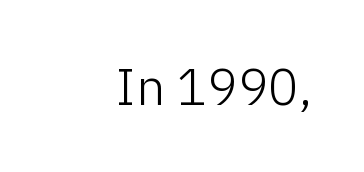
{"serif": "no", "italic": "no", "bold": "no", "weight": "light", "width": "normal", "stroke_contrast": "low", "x_height": "medium", "monospaced": "no", "underline": "no", "letter_spacing": "normal", "letter_spacing_em": 0.0, "glyph_px": 51}
